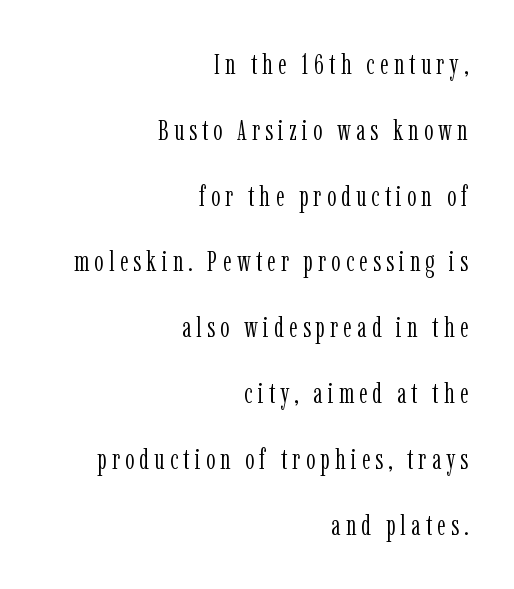
{"serif": "yes", "italic": "no", "bold": "no", "weight": "light", "width": "condensed", "stroke_contrast": "low", "x_height": "medium", "monospaced": "no", "underline": "no", "align": "right", "line_spacing": "loose", "line_spacing_ratio": 2.27, "glyph_px": 29}
